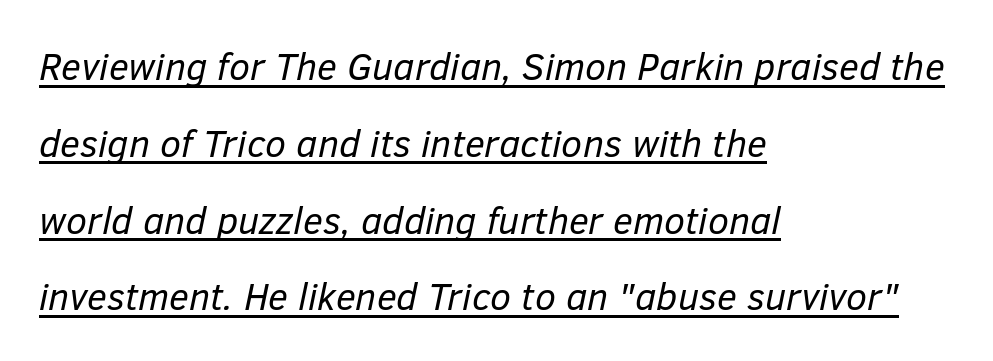
Underlined type. Tracking value appears to be zero — textbook default spacing. On a weight scale, this lands at 450 or below. Leading: increased. The letters are slanted; this is an italic face. The rendering anchors every line to the left-hand side.
